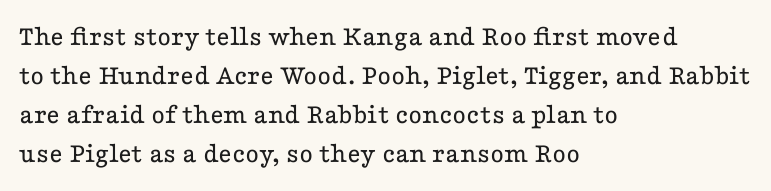
The image shows 29 px regular-weight, wide serif type, upright; set left-aligned, normal line spacing (1.34x), normal letter spacing, not underlined; low stroke contrast and a medium x-height.
